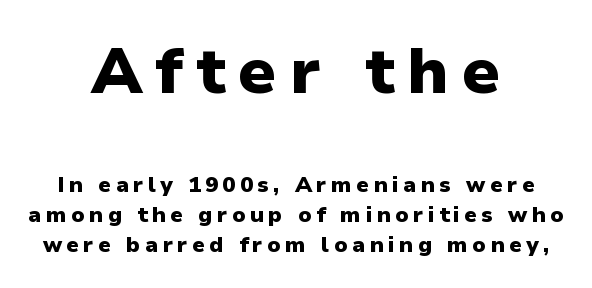
{"serif": "no", "italic": "no", "bold": "yes", "weight": "heavy", "width": "normal", "stroke_contrast": "low", "x_height": "medium", "monospaced": "no", "underline": "no", "align": "center", "line_spacing": "normal", "line_spacing_ratio": 1.38, "larger_block": "first", "size_ratio": 2.95, "glyph_px": 65}
